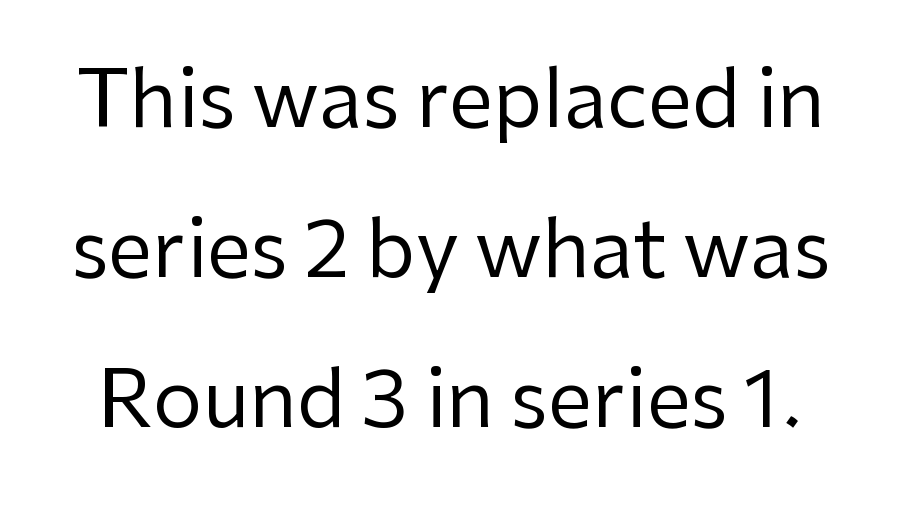
In terms of letterform style, serifs are entirely absent. Descenders hang freely into open space. Honestly, the rows look like they've been pulled way apart. You could call the tracking neutral — neither tight nor loose. Heaviness? Minimal to ordinary, like unemphasized prose. Do the characters align in a grid? No, the font is proportional.
